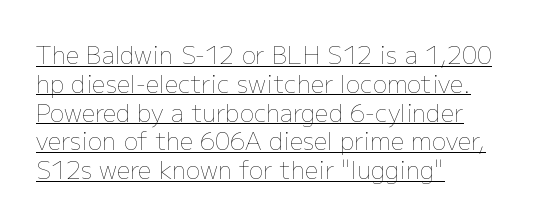
The type sits square on the baseline with zero lean. Nothing heavy about these letters — not bold at all. Notice how the passage keeps a crisp vertical edge on the left only. This rendering features underlined lettering.
